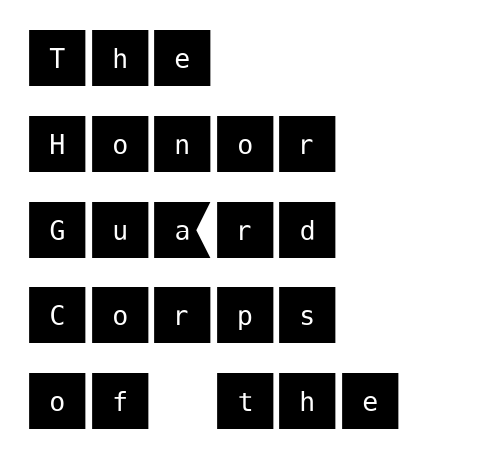
{"serif": "no", "italic": "no", "width": "normal", "stroke_contrast": "medium", "x_height": "large", "underline": "no", "align": "left", "line_spacing": "normal", "line_spacing_ratio": 1.34, "letter_spacing": "normal", "letter_spacing_em": 0.0, "glyph_px": 64}
